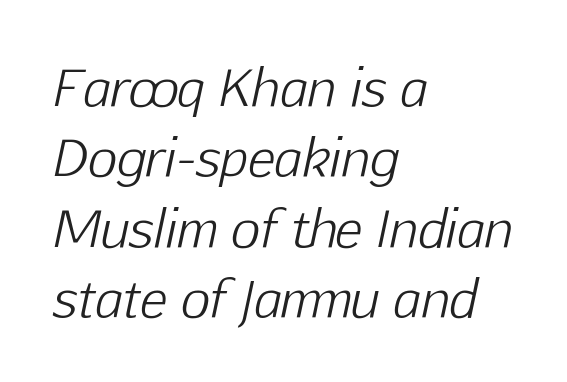
The image shows 51 px light type, italic (leaning right); set left-aligned, normal line spacing (1.38x), normal letter spacing, not underlined; low stroke contrast and a medium x-height.
